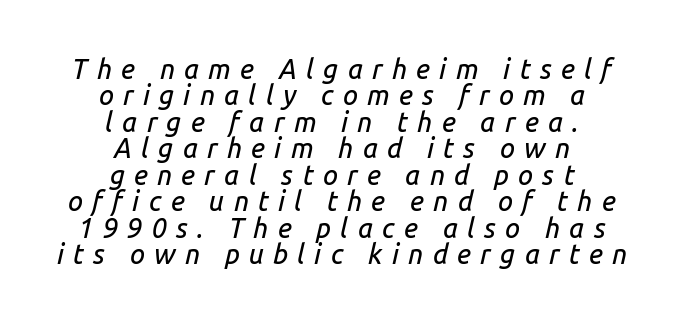
Loose tracking; the words dissolve into strings of separated letters. Posture: slanted. Reading down the column, the eye jumps only a short way to each next line. A student would call this center alignment; a typographer would say set centered.
